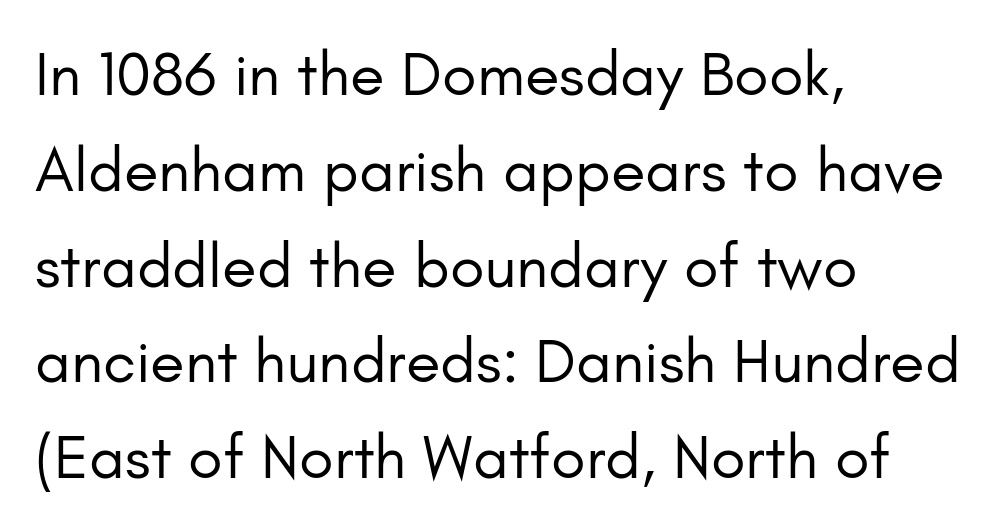
Q: Is the text bold? A: No.
Q: Is the text italic (slanted)? A: No, it is upright.
Q: Is the typeface a serif or a sans-serif typeface? A: Sans-serif.
Q: Is the text underlined? A: No.
Q: How is the paragraph aligned? A: Left-aligned.
Q: Is the spacing between letters normal or unusually wide? A: Normal.
Q: Is the spacing between lines tight, normal or loose? A: Normal.
Q: Width (condensed, normal, or wide)? A: Normal.
Q: Stroke contrast? A: Low.
Q: x-height? A: Small.
Q: Monospaced? A: No.
